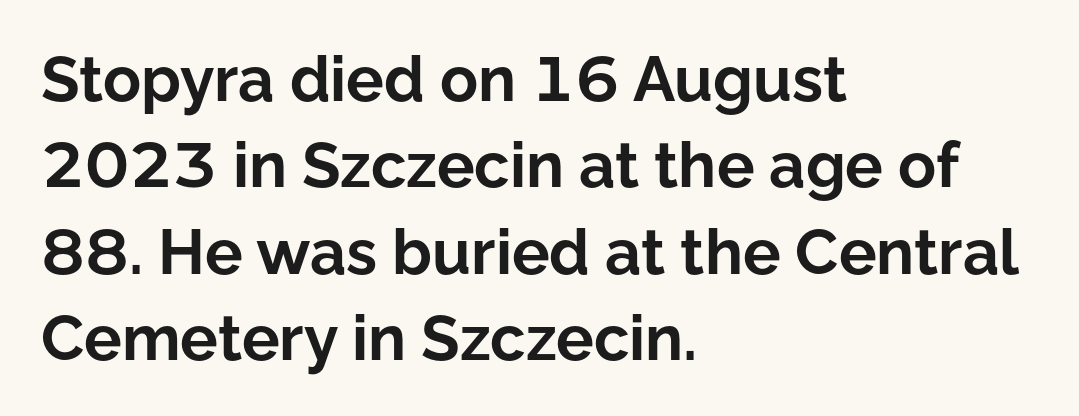
Q: Is the text bold? A: Yes.
Q: Is the text italic (slanted)? A: No, it is upright.
Q: Is the typeface a serif or a sans-serif typeface? A: Sans-serif.
Q: Is the text underlined? A: No.
Q: How is the paragraph aligned? A: Left-aligned.
Q: Is the spacing between letters normal or unusually wide? A: Normal.
Q: Is the spacing between lines tight, normal or loose? A: Normal.
Q: Width (condensed, normal, or wide)? A: Normal.
Q: Stroke contrast? A: Low.
Q: x-height? A: Medium.
Q: Monospaced? A: No.
